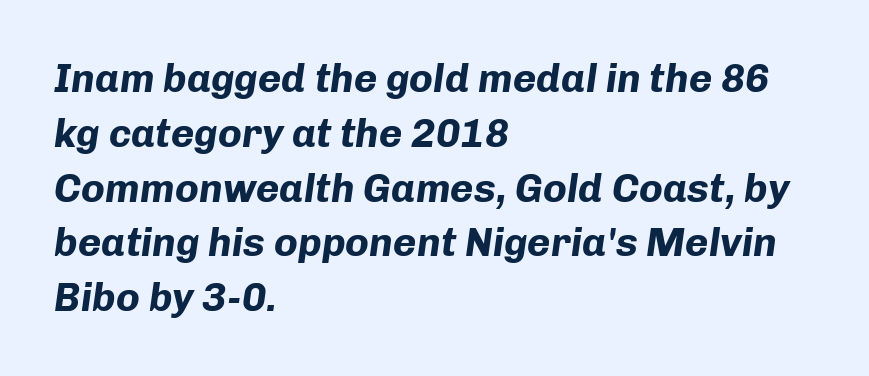
{"italic": "yes", "lean": "right", "slant_degrees": 8, "bold": "yes", "weight": "bold", "width": "normal", "stroke_contrast": "low", "x_height": "medium", "monospaced": "no", "underline": "no", "align": "left", "line_spacing": "normal", "line_spacing_ratio": 1.37, "letter_spacing": "normal", "letter_spacing_em": 0.0, "glyph_px": 40}
